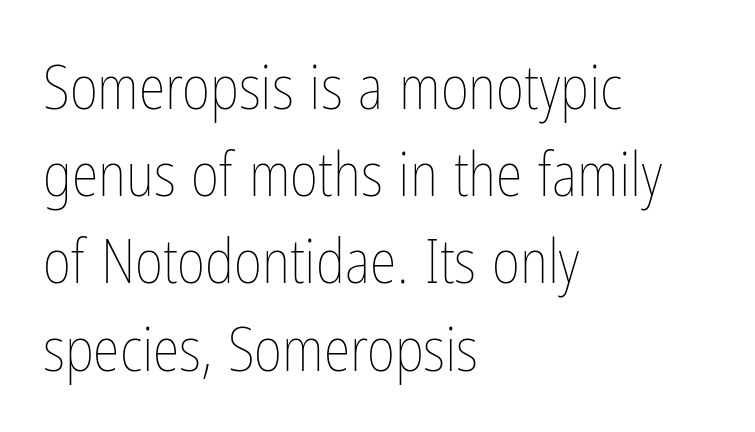
The image shows 61 px thin, condensed type, upright; set left-aligned, normal line spacing (1.43x), normal letter spacing, not underlined; low stroke contrast and a medium x-height.
